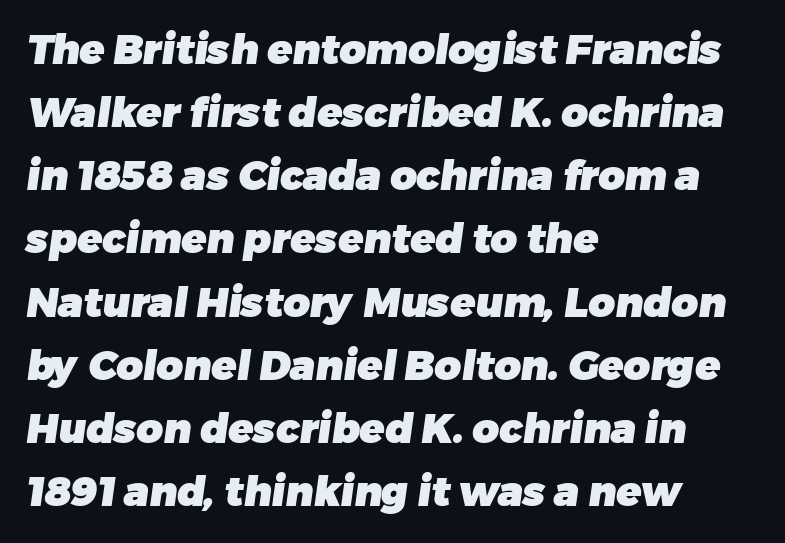
{"serif": "no", "bold": "yes", "weight": "heavy", "width": "normal", "stroke_contrast": "low", "x_height": "medium", "monospaced": "no", "underline": "no", "align": "left", "line_spacing": "normal", "line_spacing_ratio": 1.54, "letter_spacing": "normal", "letter_spacing_em": 0.0, "glyph_px": 41}
